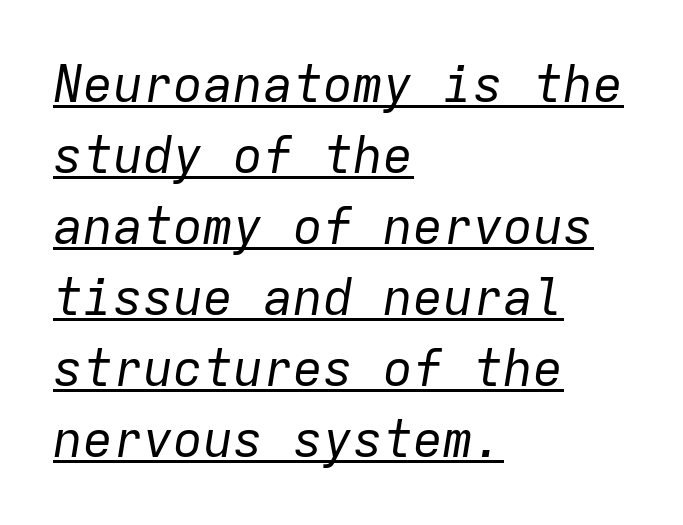
Q: Is the text bold? A: No.
Q: Is the text italic (slanted)? A: Yes, it leans right by about 9 degrees.
Q: Is the text underlined? A: Yes.
Q: How is the paragraph aligned? A: Left-aligned.
Q: Is the spacing between letters normal or unusually wide? A: Normal.
Q: Is the spacing between lines tight, normal or loose? A: Normal.
Q: Width (condensed, normal, or wide)? A: Normal.
Q: Stroke contrast? A: Low.
Q: x-height? A: Medium.
Q: Monospaced? A: Yes.
